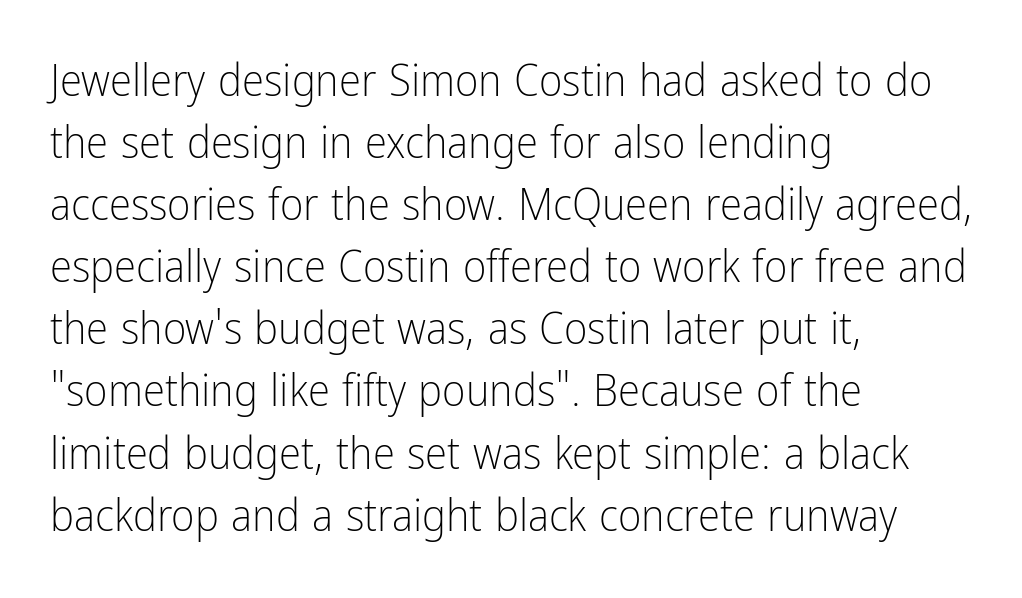
{"serif": "no", "italic": "no", "bold": "no", "weight": "light", "width": "condensed", "stroke_contrast": "low", "x_height": "medium", "monospaced": "no", "underline": "no", "align": "left", "line_spacing": "normal", "line_spacing_ratio": 1.38, "letter_spacing": "normal", "letter_spacing_em": 0.0, "glyph_px": 45}
